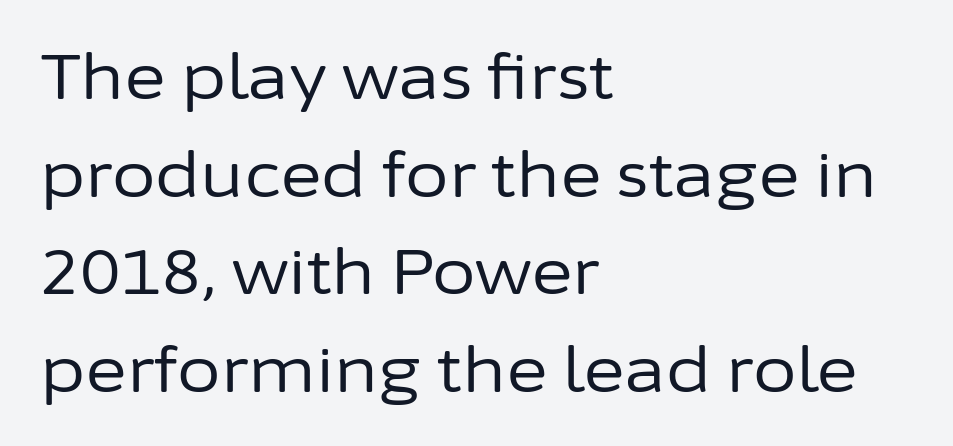
Q: Is the text bold? A: No.
Q: Is the text italic (slanted)? A: No, it is upright.
Q: Is the typeface a serif or a sans-serif typeface? A: Sans-serif.
Q: Is the text underlined? A: No.
Q: How is the paragraph aligned? A: Left-aligned.
Q: Is the spacing between letters normal or unusually wide? A: Normal.
Q: Is the spacing between lines tight, normal or loose? A: Normal.
Q: Width (condensed, normal, or wide)? A: Normal.
Q: Stroke contrast? A: Low.
Q: x-height? A: Medium.
Q: Monospaced? A: No.
